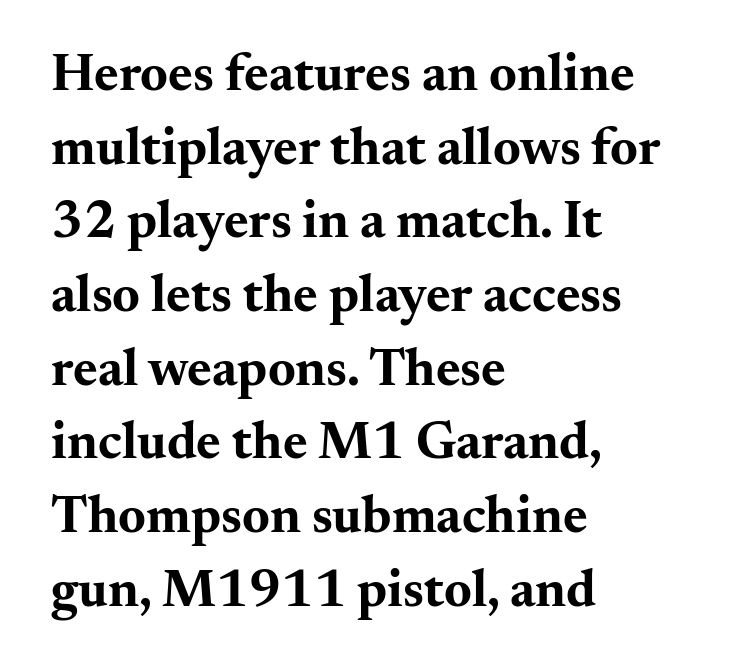
{"serif": "yes", "italic": "no", "bold": "yes", "weight": "bold", "width": "wide", "stroke_contrast": "medium", "x_height": "small", "monospaced": "no", "underline": "no", "align": "left", "line_spacing": "normal", "line_spacing_ratio": 1.39, "letter_spacing": "normal", "letter_spacing_em": 0.0, "glyph_px": 53}
